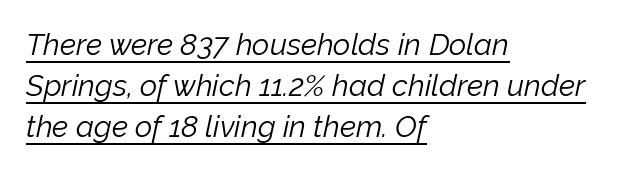
Think of a printed novel: that variable character pitch is what you see here. The lines sit at an ordinary, default distance from one another. Summary of weight: not heavy and not bold. Reading down the block, your eye returns to a fixed left position each line.
